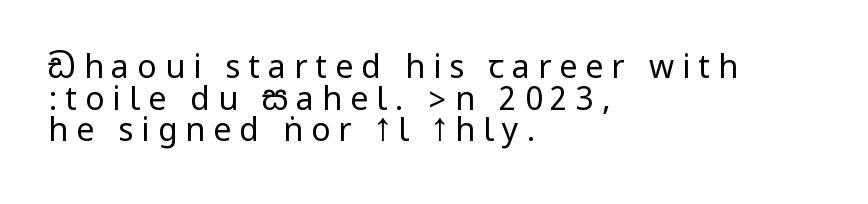
Q: Is the text bold? A: No.
Q: Is the text italic (slanted)? A: No, it is upright.
Q: Is the typeface a serif or a sans-serif typeface? A: Sans-serif.
Q: Is the text underlined? A: No.
Q: How is the paragraph aligned? A: Left-aligned.
Q: Is the spacing between letters normal or unusually wide? A: Unusually wide.
Q: Is the spacing between lines tight, normal or loose? A: Tight.
Q: Width (condensed, normal, or wide)? A: Condensed.
Q: Stroke contrast? A: Low.
